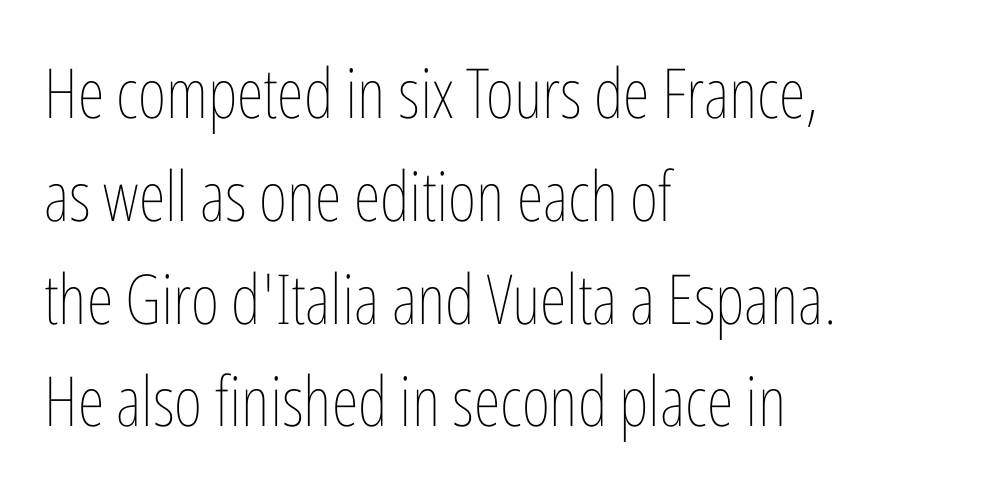
Check the space under the baseline: it is left empty. Note the varied advance widths — an 'i' is clearly narrower than an 'm'. Leftover space on each line is placed entirely after the last word. The space between consecutive lines is moderate. Caption: face not bold, strokes unweighted. The specimen reads as upright at a glance.
